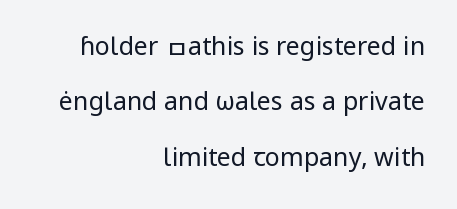
The image shows 25 px text type, upright; set right-aligned, loose line spacing (2.22x), normal letter spacing, not underlined.
